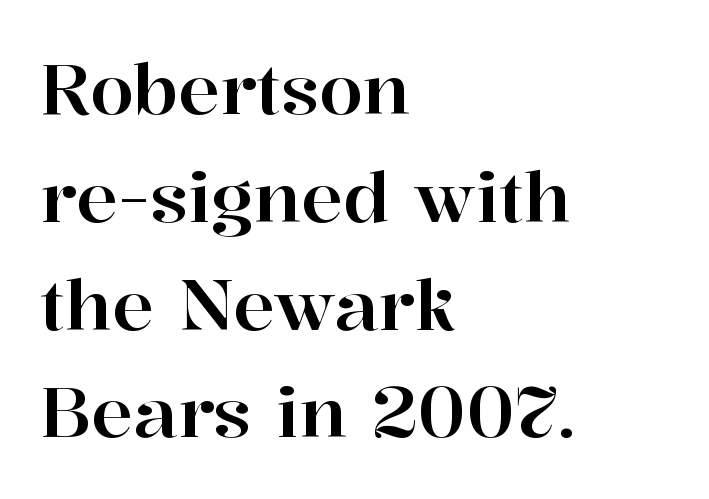
Q: Is the text italic (slanted)? A: No, it is upright.
Q: Is the typeface a serif or a sans-serif typeface? A: Serif.
Q: Is the text underlined? A: No.
Q: How is the paragraph aligned? A: Left-aligned.
Q: Is the spacing between letters normal or unusually wide? A: Normal.
Q: Is the spacing between lines tight, normal or loose? A: Normal.
Q: Width (condensed, normal, or wide)? A: Normal.
Q: Stroke contrast? A: High.
Q: x-height? A: Medium.
Q: Monospaced? A: No.
